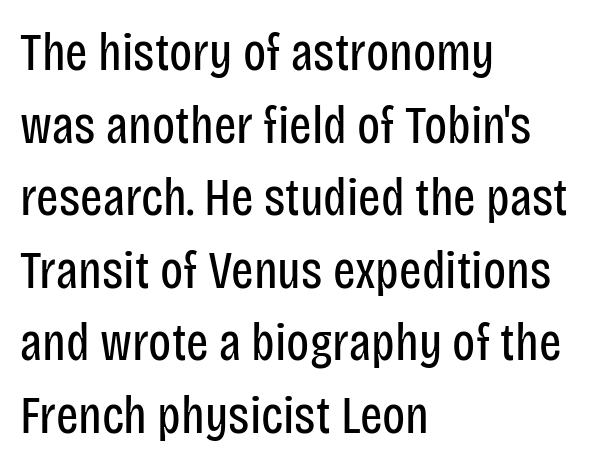
The passage shown is not underscored anywhere. When letters stand straight like this, we call the style roman or upright. Is this a heavy cut? Hardly; it is regular or lighter. This sample is left-justified, so line endings fall wherever the words run out. The gaps between neighbouring characters are ordinary and unremarkable. Are there feet on the stems? There aren't — it's a sans.
